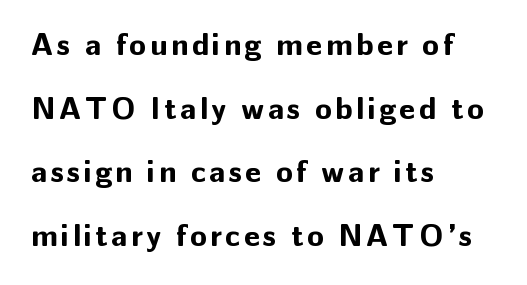
{"serif": "no", "italic": "no", "bold": "yes", "weight": "bold", "width": "normal", "stroke_contrast": "low", "x_height": "medium", "monospaced": "no", "underline": "no", "align": "left", "line_spacing": "loose", "line_spacing_ratio": 2.05, "glyph_px": 31}
